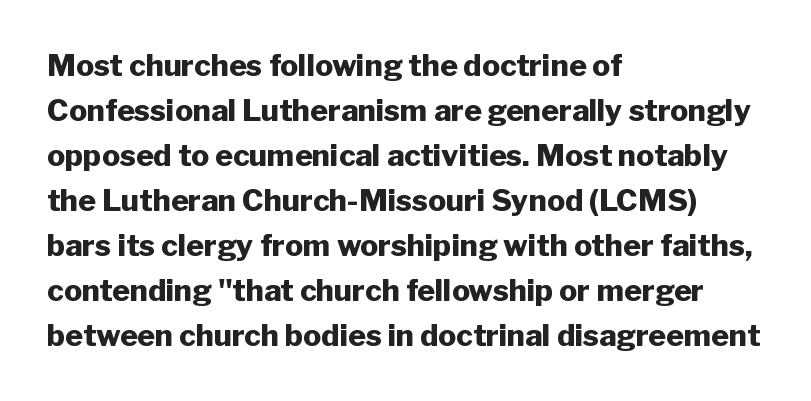
{"serif": "no", "italic": "no", "bold": "yes", "weight": "heavy", "width": "normal", "stroke_contrast": "low", "x_height": "medium", "monospaced": "no", "underline": "no", "align": "left", "line_spacing": "normal", "line_spacing_ratio": 1.5, "letter_spacing": "normal", "letter_spacing_em": 0.0, "glyph_px": 30}
